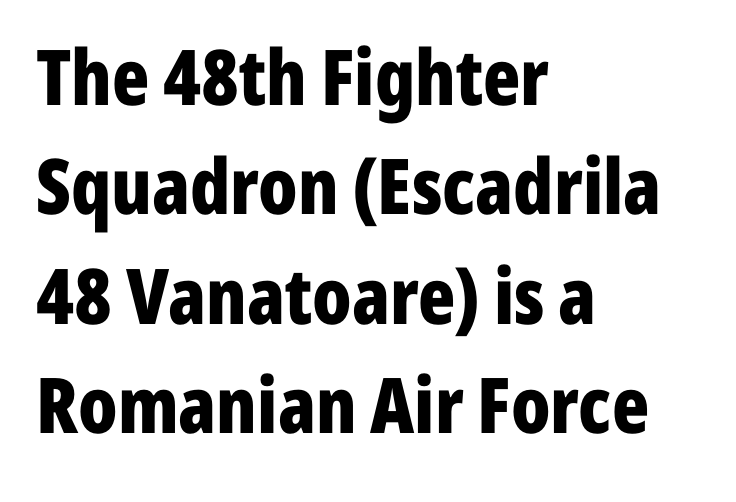
Character widths vary here, with narrow letters taking less room than wide ones. This sample uses an upright cut, with every glyph sitting square on the baseline. Look at the tracking — it's just the regular setting, nothing added. Emphasis by weight is at full strength: bold.
